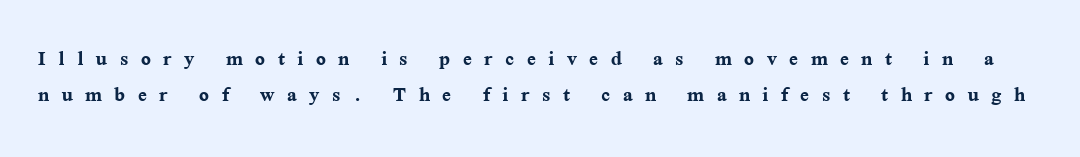
The image shows 26 px bold type, upright; set normal line spacing (1.38x), unusually wide letter spacing (+0.48 em), not underlined.
